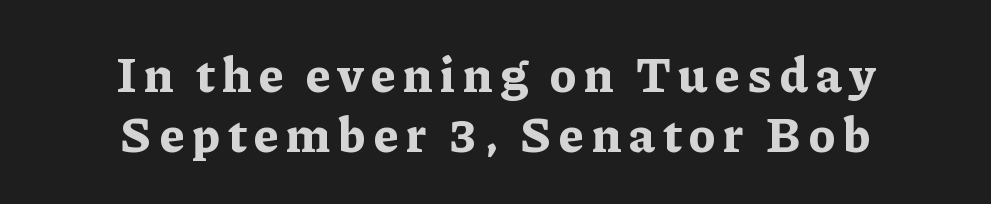
Q: Is the text bold? A: Yes.
Q: Is the text italic (slanted)? A: No, it is upright.
Q: Is the typeface a serif or a sans-serif typeface? A: Serif.
Q: Is the text underlined? A: No.
Q: How is the paragraph aligned? A: Centered.
Q: Width (condensed, normal, or wide)? A: Normal.
Q: Stroke contrast? A: Low.
Q: x-height? A: Medium.
Q: Monospaced? A: No.
